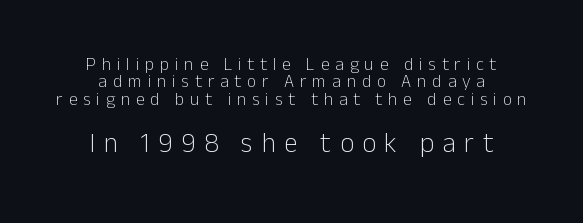
The image shows 27 px text type, upright; set centered, tight line spacing (0.96x), unusually wide letter spacing (+0.32 em), not underlined; the second (bottom) block is 1.5x larger.
